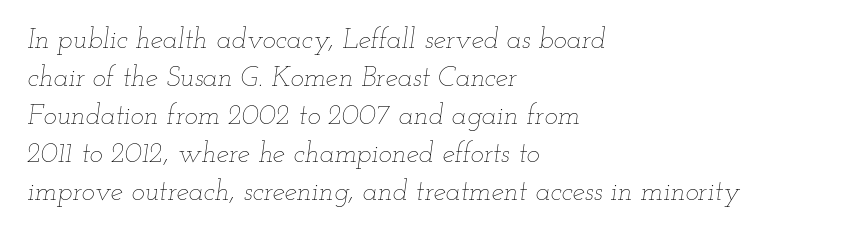
In terms of posture, this sample is oblique. A classic flush-left, rag-right setting is used for this passage. These glyphs show unthickened strokes, regular width or finer. Here the designer chose a conventional face with non-uniform glyph widths. Leading matches the norm, producing a regular column. Only glyphs here, with clear space below each row.
